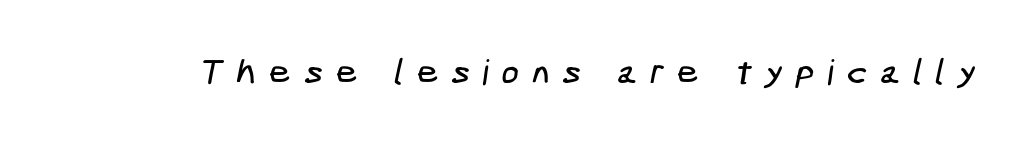
{"serif": "no", "width": "condensed", "stroke_contrast": "low", "x_height": "medium", "underline": "no", "letter_spacing": "wide", "letter_spacing_em": 0.36, "glyph_px": 35}
